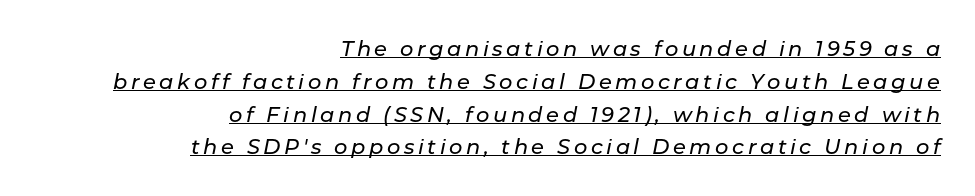
Q: Is the text italic (slanted)? A: Yes, it leans right by about 11 degrees.
Q: Is the text underlined? A: Yes.
Q: How is the paragraph aligned? A: Right-aligned.
Q: Is the spacing between lines tight, normal or loose? A: Normal.
